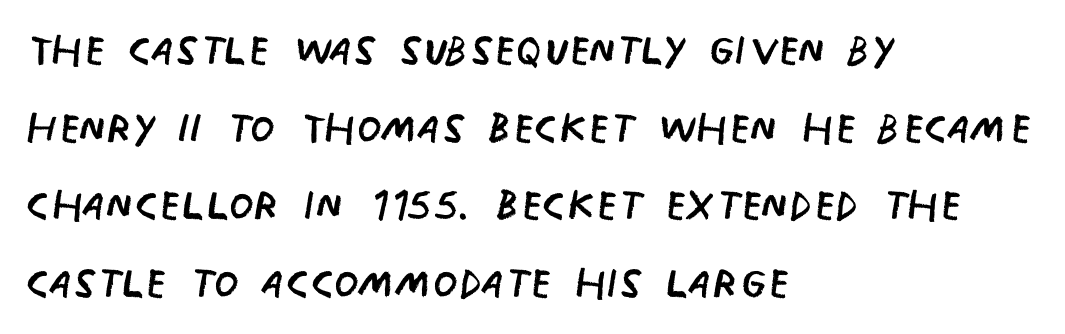
The image shows 57 px regular-weight, condensed sans-serif type; set left-aligned, normal line spacing (1.36x), normal letter spacing, not underlined; low stroke contrast and a large x-height.
